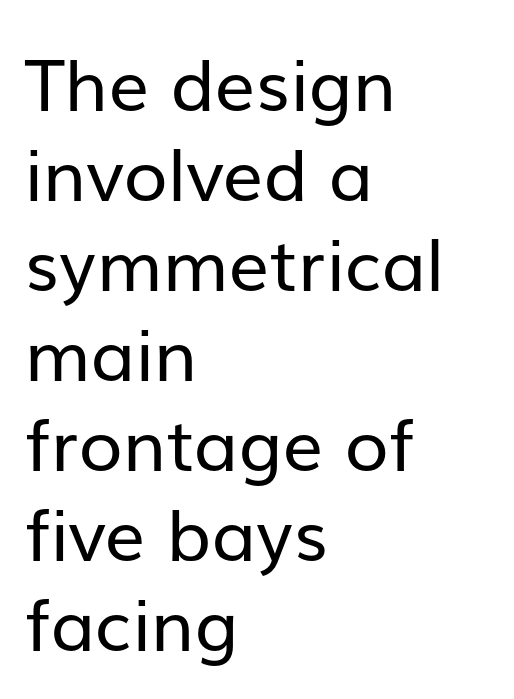
Weight: in the light-to-regular range. The designer went with a sans here, leaving each stem footless. The letters stand straight up with perfectly vertical stems. Is the letter spacing exaggerated? No — it looks like the ordinary default.
